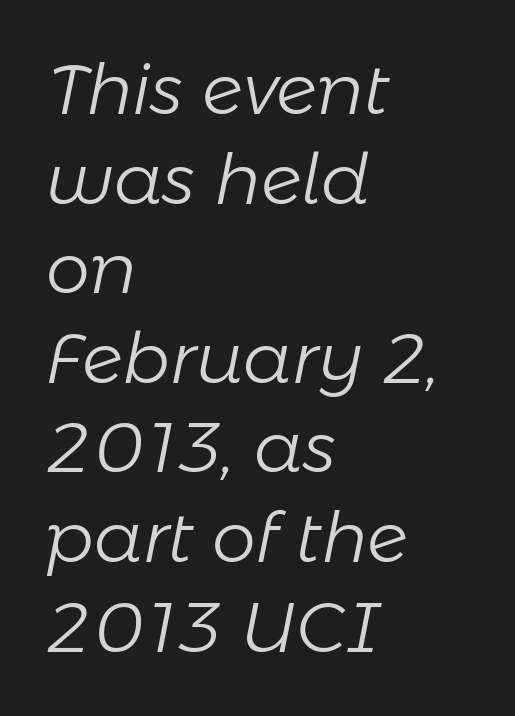
Q: Is the text bold? A: No.
Q: Is the text italic (slanted)? A: Yes, it leans right by about 11 degrees.
Q: Is the text underlined? A: No.
Q: How is the paragraph aligned? A: Left-aligned.
Q: Is the spacing between letters normal or unusually wide? A: Normal.
Q: Is the spacing between lines tight, normal or loose? A: Normal.
Q: Width (condensed, normal, or wide)? A: Normal.
Q: Stroke contrast? A: Low.
Q: x-height? A: Medium.
Q: Monospaced? A: No.
